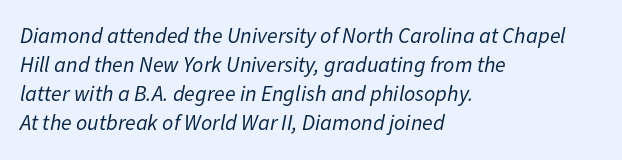
Q: Is the text bold? A: No.
Q: Is the text italic (slanted)? A: Yes, it leans right by about 11 degrees.
Q: Is the text underlined? A: No.
Q: How is the paragraph aligned? A: Left-aligned.
Q: Is the spacing between letters normal or unusually wide? A: Normal.
Q: Is the spacing between lines tight, normal or loose? A: Normal.
